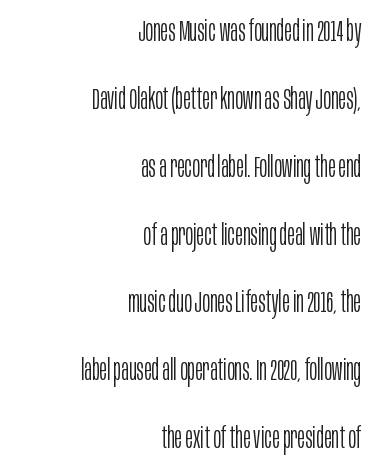
Q: Is the text bold? A: No.
Q: Is the text italic (slanted)? A: No, it is upright.
Q: Is the typeface a serif or a sans-serif typeface? A: Sans-serif.
Q: Is the text underlined? A: No.
Q: How is the paragraph aligned? A: Right-aligned.
Q: Is the spacing between letters normal or unusually wide? A: Normal.
Q: Is the spacing between lines tight, normal or loose? A: Loose.
Q: Width (condensed, normal, or wide)? A: Condensed.
Q: Stroke contrast? A: Low.
Q: x-height? A: Large.
Q: Monospaced? A: No.
